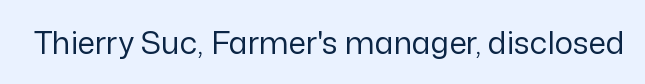
The image shows 31 px regular-weight sans-serif type, upright; set normal letter spacing, not underlined; low stroke contrast and a medium x-height.
